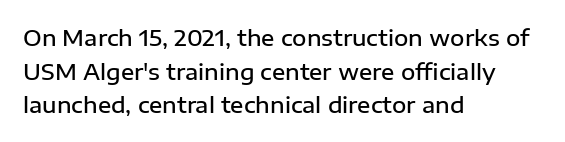
Q: Is the text bold? A: Semi-bold.
Q: Is the text italic (slanted)? A: No, it is upright.
Q: Is the text underlined? A: No.
Q: How is the paragraph aligned? A: Left-aligned.
Q: Is the spacing between letters normal or unusually wide? A: Normal.
Q: Is the spacing between lines tight, normal or loose? A: Normal.
